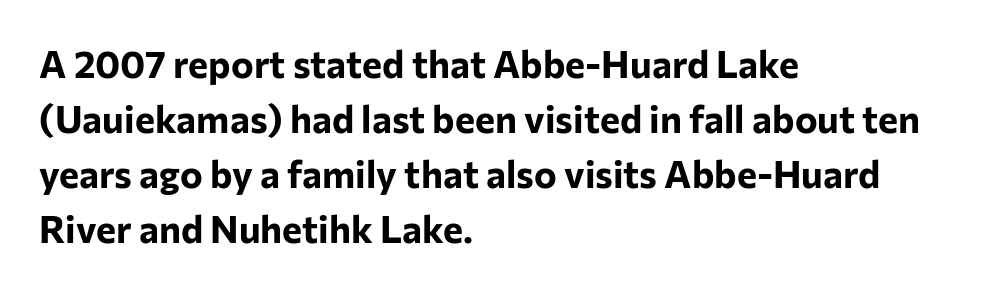
Rendered with straight, roman letterforms. Alignment: flush left. Check under the words: just untouched page. Looks like regular typesetting: each glyph gets only the width it needs. How are the letters spaced? Ordinarily, with no added tracking. The vertical gap from one line to the next is medium.
